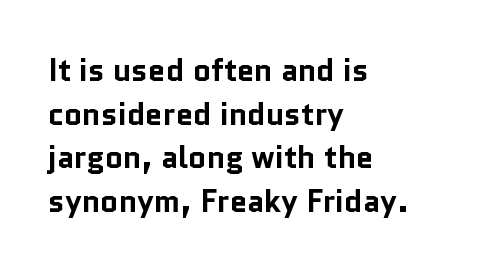
Q: Is the text bold? A: Yes.
Q: Is the text italic (slanted)? A: No, it is upright.
Q: Is the typeface a serif or a sans-serif typeface? A: Sans-serif.
Q: Is the text underlined? A: No.
Q: How is the paragraph aligned? A: Left-aligned.
Q: Is the spacing between letters normal or unusually wide? A: Normal.
Q: Is the spacing between lines tight, normal or loose? A: Normal.
Q: Width (condensed, normal, or wide)? A: Normal.
Q: Stroke contrast? A: Low.
Q: x-height? A: Medium.
Q: Monospaced? A: No.
